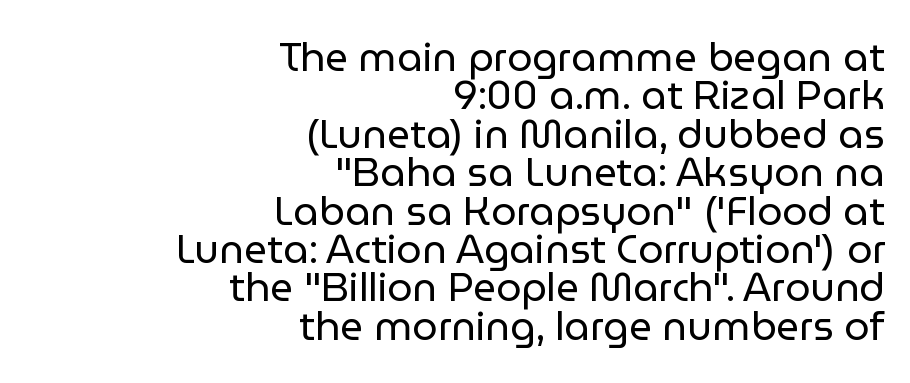
Right-aligned paragraph, ragged on the left. Is there any slant? The stems are plumb. Is this a sans? Yes — the strokes have no serifs. Do the characters align in a grid? No, the font is proportional.
